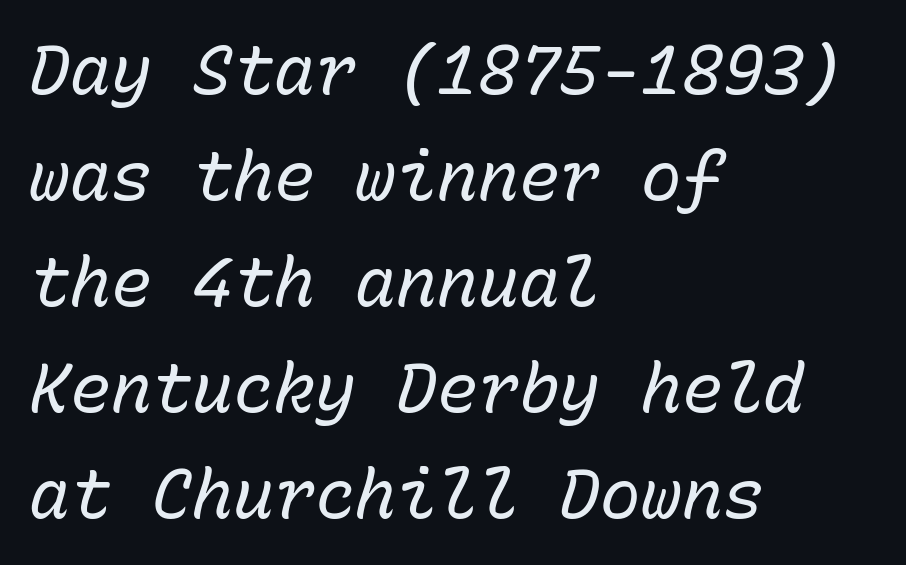
Q: Is the text bold? A: No.
Q: Is the text italic (slanted)? A: Yes, it leans right by about 15 degrees.
Q: Is the text underlined? A: No.
Q: How is the paragraph aligned? A: Left-aligned.
Q: Is the spacing between letters normal or unusually wide? A: Normal.
Q: Is the spacing between lines tight, normal or loose? A: Normal.
Q: Width (condensed, normal, or wide)? A: Normal.
Q: Stroke contrast? A: Low.
Q: x-height? A: Medium.
Q: Monospaced? A: Yes.
